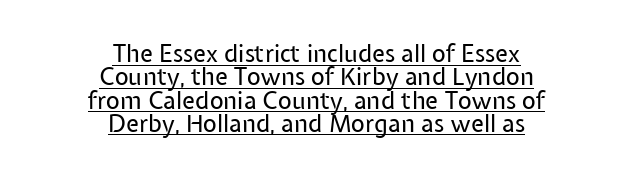
Q: Is the text bold? A: No.
Q: Is the text italic (slanted)? A: No, it is upright.
Q: Is the text underlined? A: Yes.
Q: How is the paragraph aligned? A: Centered.
Q: Is the spacing between letters normal or unusually wide? A: Normal.
Q: Is the spacing between lines tight, normal or loose? A: Tight.
